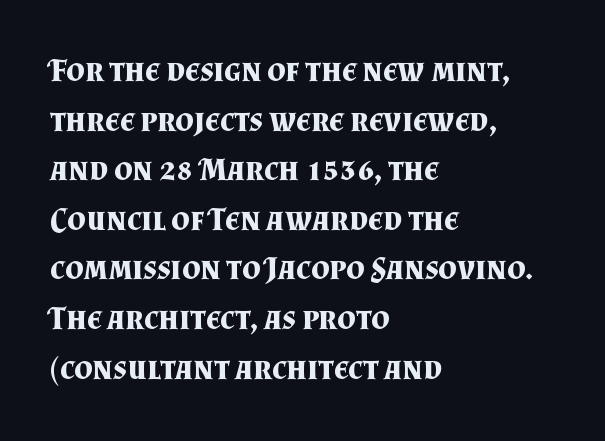
Q: Is the text bold? A: Yes.
Q: Is the text italic (slanted)? A: No, it is upright.
Q: Is the typeface a serif or a sans-serif typeface? A: Serif.
Q: Is the text underlined? A: No.
Q: How is the paragraph aligned? A: Left-aligned.
Q: Is the spacing between letters normal or unusually wide? A: Normal.
Q: Is the spacing between lines tight, normal or loose? A: Normal.
Q: Width (condensed, normal, or wide)? A: Normal.
Q: Stroke contrast? A: Medium.
Q: x-height? A: Small.
Q: Monospaced? A: No.
